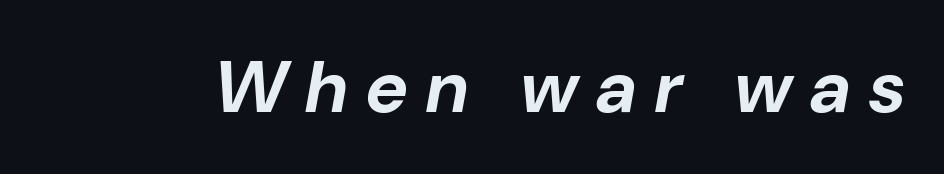
Q: Is the text bold? A: Yes.
Q: Is the text italic (slanted)? A: Yes, it leans right by about 10 degrees.
Q: Is the text underlined? A: No.
Q: Is the spacing between letters normal or unusually wide? A: Unusually wide.
Q: Width (condensed, normal, or wide)? A: Normal.
Q: Stroke contrast? A: Low.
Q: x-height? A: Medium.
Q: Monospaced? A: No.
